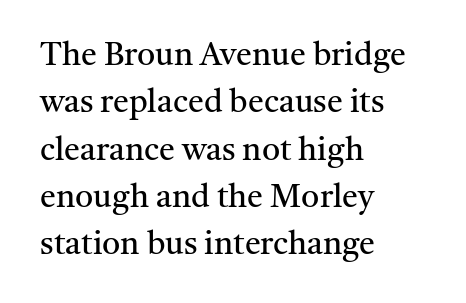
Q: Is the text bold? A: No.
Q: Is the text italic (slanted)? A: No, it is upright.
Q: Is the typeface a serif or a sans-serif typeface? A: Serif.
Q: Is the text underlined? A: No.
Q: How is the paragraph aligned? A: Left-aligned.
Q: Is the spacing between letters normal or unusually wide? A: Normal.
Q: Is the spacing between lines tight, normal or loose? A: Normal.
Q: Width (condensed, normal, or wide)? A: Normal.
Q: Stroke contrast? A: Medium.
Q: x-height? A: Medium.
Q: Monospaced? A: No.
